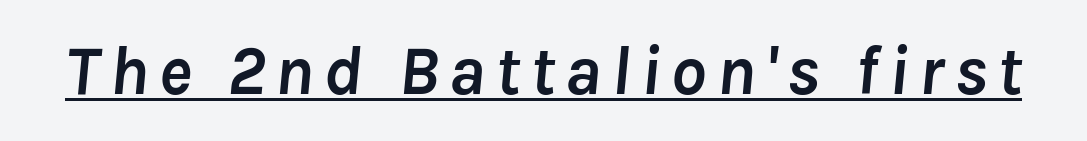
Q: Is the text bold? A: Yes.
Q: Is the text italic (slanted)? A: Yes, it leans right by about 8 degrees.
Q: Is the text underlined? A: Yes.
Q: Width (condensed, normal, or wide)? A: Normal.
Q: Stroke contrast? A: Low.
Q: x-height? A: Medium.
Q: Monospaced? A: No.
